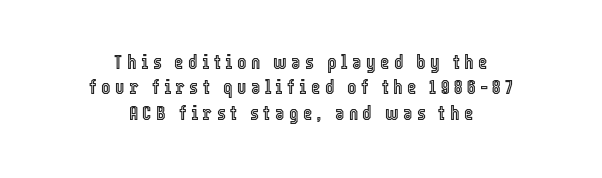
Q: Is the text italic (slanted)? A: No, it is upright.
Q: Is the text underlined? A: No.
Q: How is the paragraph aligned? A: Centered.
Q: Is the spacing between letters normal or unusually wide? A: Unusually wide.
Q: Is the spacing between lines tight, normal or loose? A: Normal.
